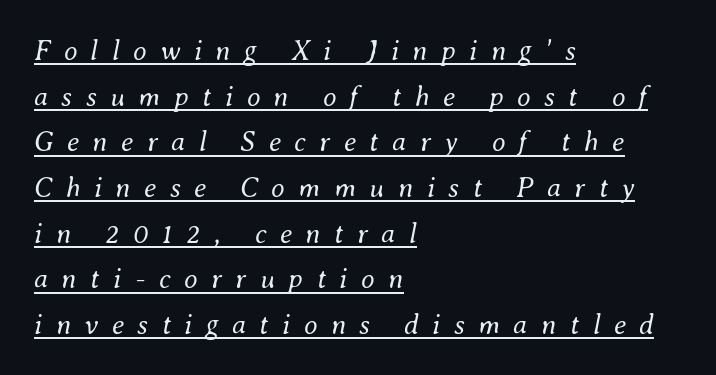
Q: Is the text bold? A: No.
Q: Is the text italic (slanted)? A: Yes, it leans right by about 8 degrees.
Q: Is the text underlined? A: Yes.
Q: How is the paragraph aligned? A: Left-aligned.
Q: Is the spacing between letters normal or unusually wide? A: Unusually wide.
Q: Is the spacing between lines tight, normal or loose? A: Normal.
Q: Width (condensed, normal, or wide)? A: Normal.
Q: Stroke contrast? A: Medium.
Q: x-height? A: Small.
Q: Monospaced? A: No.
